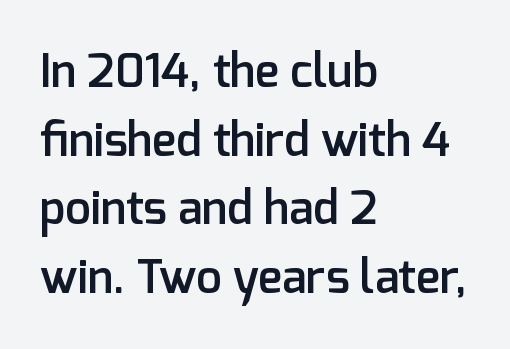
Q: Is the text bold? A: Semi-bold.
Q: Is the text italic (slanted)? A: No, it is upright.
Q: Is the typeface a serif or a sans-serif typeface? A: Sans-serif.
Q: Is the text underlined? A: No.
Q: How is the paragraph aligned? A: Left-aligned.
Q: Is the spacing between letters normal or unusually wide? A: Normal.
Q: Is the spacing between lines tight, normal or loose? A: Normal.
Q: Width (condensed, normal, or wide)? A: Normal.
Q: Stroke contrast? A: Low.
Q: x-height? A: Medium.
Q: Monospaced? A: No.
